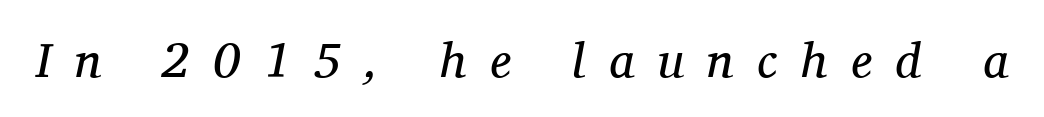
Italic: yes, the glyphs are oblique. The passage shown is typed in a proportional face where columns would drift. The horizontal fit of the characters is loose and conspicuously gappy. The passage shown is typeset with a serif family.
